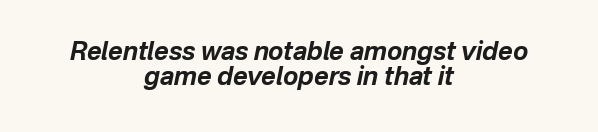
Q: Is the text bold? A: Yes.
Q: Is the text italic (slanted)? A: Yes, it leans right by about 12 degrees.
Q: Is the text underlined? A: No.
Q: How is the paragraph aligned? A: Centered.
Q: Is the spacing between letters normal or unusually wide? A: Normal.
Q: Is the spacing between lines tight, normal or loose? A: Tight.
